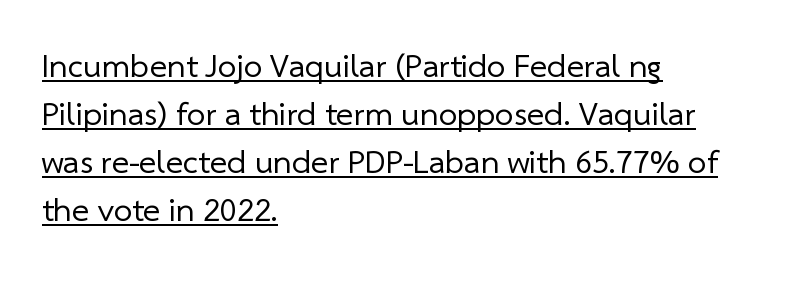
{"serif": "no", "bold": "no", "weight": "regular", "width": "normal", "stroke_contrast": "low", "x_height": "medium", "monospaced": "no", "underline": "yes", "align": "left", "line_spacing": "normal", "line_spacing_ratio": 1.45, "letter_spacing": "normal", "letter_spacing_em": 0.0, "glyph_px": 33}
